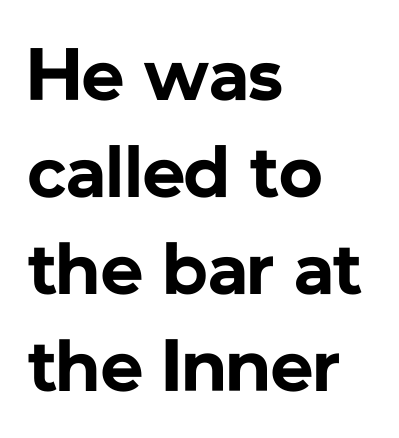
Q: Is the text bold? A: Yes.
Q: Is the text italic (slanted)? A: No, it is upright.
Q: Is the typeface a serif or a sans-serif typeface? A: Sans-serif.
Q: Is the text underlined? A: No.
Q: How is the paragraph aligned? A: Left-aligned.
Q: Is the spacing between letters normal or unusually wide? A: Normal.
Q: Is the spacing between lines tight, normal or loose? A: Normal.
Q: Width (condensed, normal, or wide)? A: Normal.
Q: Stroke contrast? A: Low.
Q: x-height? A: Medium.
Q: Monospaced? A: No.
